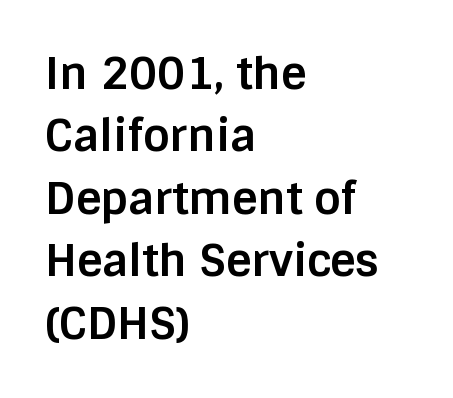
{"serif": "no", "italic": "no", "bold": "yes", "weight": "bold", "width": "normal", "stroke_contrast": "low", "x_height": "large", "monospaced": "no", "underline": "no", "align": "left", "line_spacing": "normal", "line_spacing_ratio": 1.42, "letter_spacing": "normal", "letter_spacing_em": 0.0, "glyph_px": 44}
